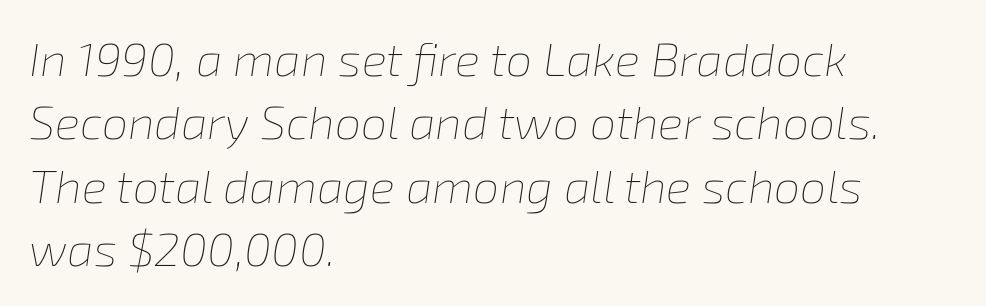
{"italic": "yes", "lean": "right", "slant_degrees": 8, "bold": "no", "weight": "thin", "width": "normal", "stroke_contrast": "low", "x_height": "medium", "monospaced": "no", "underline": "no", "align": "left", "line_spacing": "normal", "line_spacing_ratio": 1.35, "letter_spacing": "normal", "letter_spacing_em": 0.0, "glyph_px": 47}
